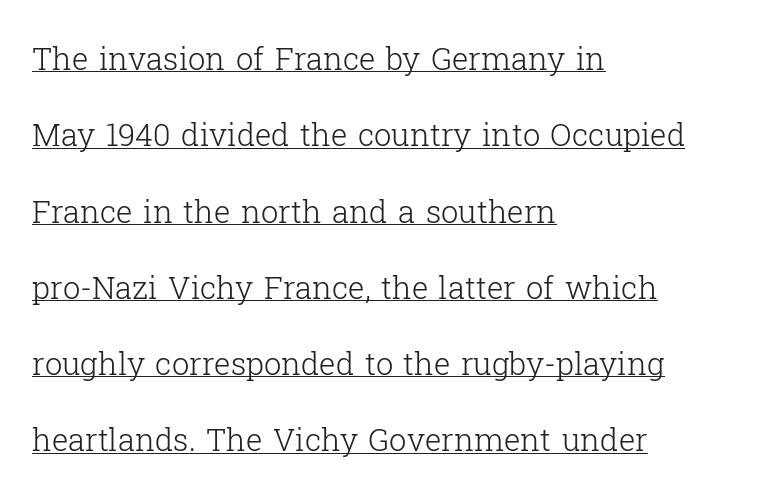
Is there an underline? Yes — a line sits under the letters. Do the characters align in a grid? No, the font is proportional. Bold? No — there's no thickening of the strokes. Honestly, the rows look like they've been pulled way apart.
